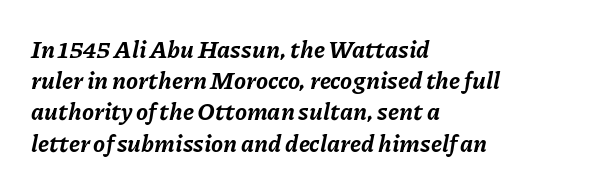
The image shows 24 px bold type, italic (leaning right); set left-aligned, normal line spacing (1.3x), normal letter spacing, not underlined.
